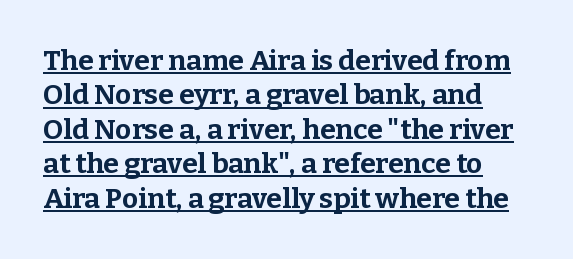
Q: Is the text bold? A: Yes.
Q: Is the text italic (slanted)? A: No, it is upright.
Q: Is the typeface a serif or a sans-serif typeface? A: Serif.
Q: Is the text underlined? A: Yes.
Q: Is the spacing between letters normal or unusually wide? A: Normal.
Q: Width (condensed, normal, or wide)? A: Normal.
Q: Stroke contrast? A: Low.
Q: x-height? A: Medium.
Q: Monospaced? A: No.
